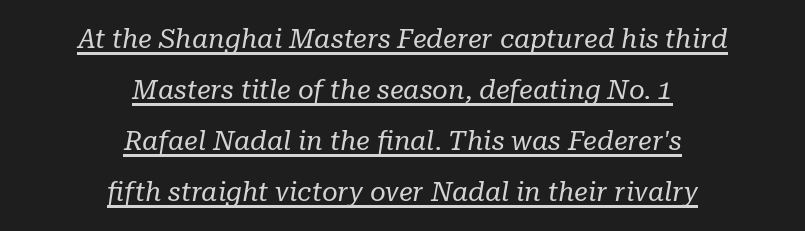
Q: Is the text bold? A: No.
Q: Is the text italic (slanted)? A: Yes, it leans right by about 10 degrees.
Q: Is the text underlined? A: Yes.
Q: How is the paragraph aligned? A: Centered.
Q: Is the spacing between letters normal or unusually wide? A: Normal.
